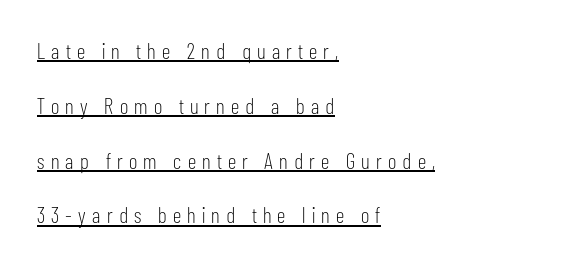
Whoever set this chose breathing room over compactness in the vertical rhythm. If you drew a line through each stem, it would be perfectly vertical. The paragraph has a hard left edge and a soft right edge. Decoration check: the copy is underlined.
